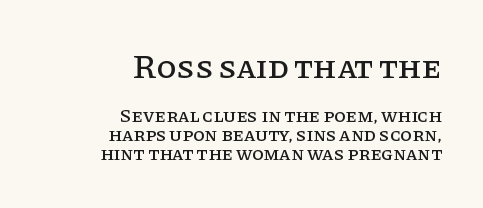
The space directly below the letters is spotless. The specimen reads as upright at a glance. Interline gaps are noticeably narrow in this sample. Do the characters align in a grid? No, the font is proportional. Nobody touched the tracking dial on this one.
